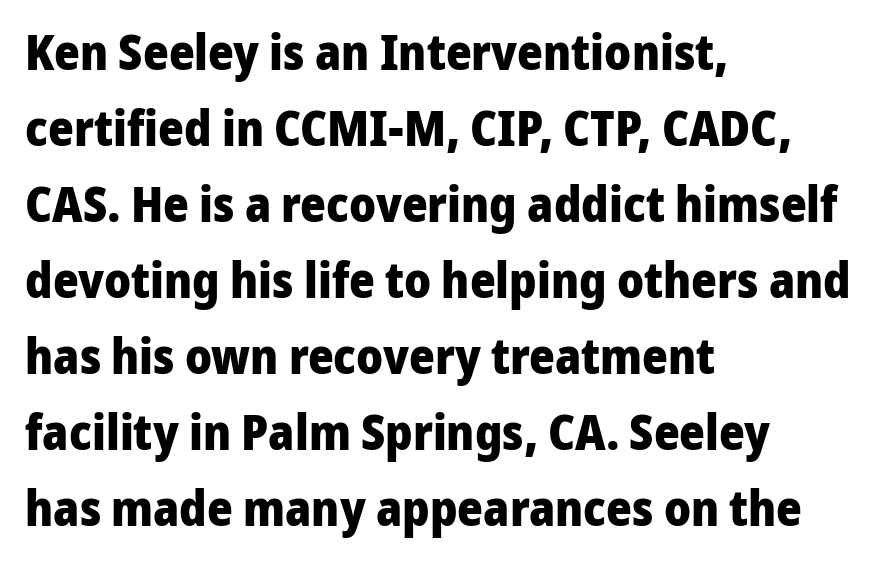
Q: Is the text bold? A: Yes.
Q: Is the text italic (slanted)? A: No, it is upright.
Q: Is the typeface a serif or a sans-serif typeface? A: Sans-serif.
Q: Is the text underlined? A: No.
Q: How is the paragraph aligned? A: Left-aligned.
Q: Is the spacing between letters normal or unusually wide? A: Normal.
Q: Is the spacing between lines tight, normal or loose? A: Normal.
Q: Width (condensed, normal, or wide)? A: Normal.
Q: Stroke contrast? A: Low.
Q: x-height? A: Medium.
Q: Monospaced? A: No.
